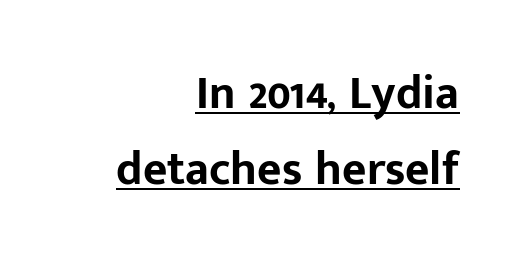
The image shows 47 px bold sans-serif type, upright; set right-aligned, normal line spacing (1.62x), normal letter spacing, underlined; low stroke contrast and a medium x-height.
